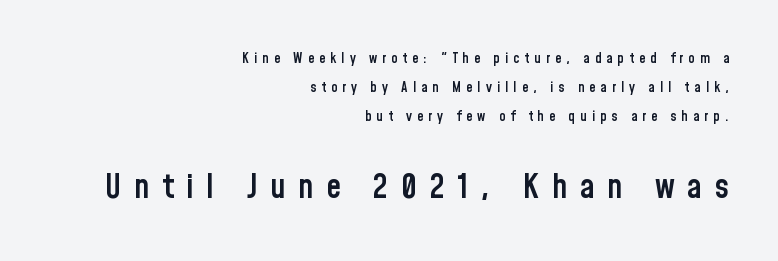
Q: Is the text bold? A: Semi-bold.
Q: Is the text italic (slanted)? A: No, it is upright.
Q: Is the typeface a serif or a sans-serif typeface? A: Sans-serif.
Q: Is the text underlined? A: No.
Q: How is the paragraph aligned? A: Right-aligned.
Q: Is the spacing between letters normal or unusually wide? A: Unusually wide.
Q: Is the spacing between lines tight, normal or loose? A: Loose.
Q: Which block of text is set in a larger size, the first (top) or the second (bottom)? A: The second (bottom) one.
Q: Width (condensed, normal, or wide)? A: Condensed.
Q: Stroke contrast? A: Low.
Q: x-height? A: Medium.
Q: Monospaced? A: No.
